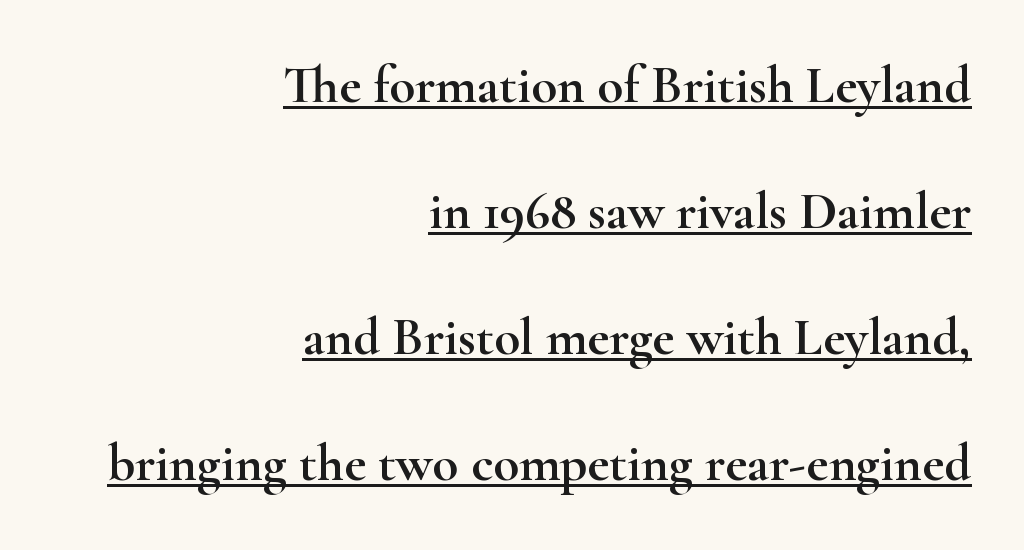
No extra tracking has been applied to these lines. Quick note: interline space is abundant. Every row of glyphs terminates at an identical x-position on the right. This sample uses an upright cut, with every glyph sitting square on the baseline. The rendered words wear a rule along their underside. The rendering shows small feet on the letterforms — a serif design.
